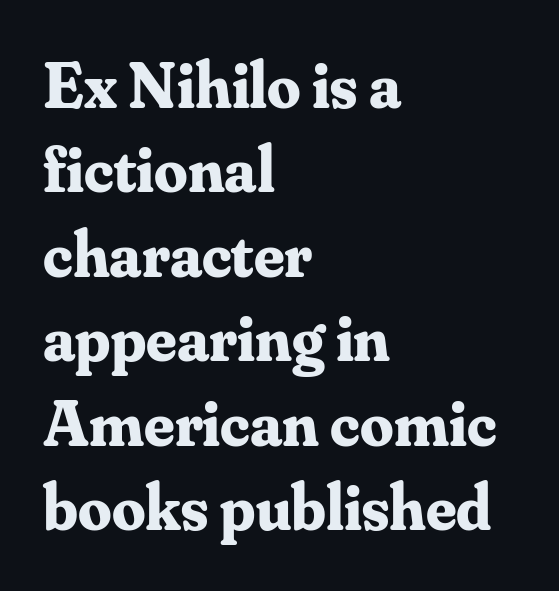
Q: Is the text bold? A: Yes.
Q: Is the text italic (slanted)? A: No, it is upright.
Q: Is the typeface a serif or a sans-serif typeface? A: Serif.
Q: Is the text underlined? A: No.
Q: How is the paragraph aligned? A: Left-aligned.
Q: Is the spacing between letters normal or unusually wide? A: Normal.
Q: Is the spacing between lines tight, normal or loose? A: Normal.
Q: Width (condensed, normal, or wide)? A: Normal.
Q: Stroke contrast? A: Medium.
Q: x-height? A: Small.
Q: Monospaced? A: No.
